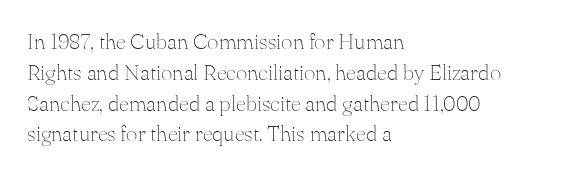
Summary of vertical rhythm: regular, with standard interline spacing. Short note: letters normally spaced. The font's upright variant was chosen for this text. Casual observation: everything's shoved over to the left.
